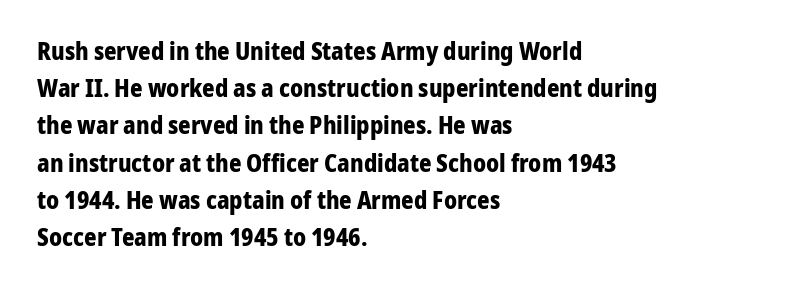
The image shows 24 px bold type, upright; set left-aligned, normal line spacing (1.55x), normal letter spacing, not underlined.
